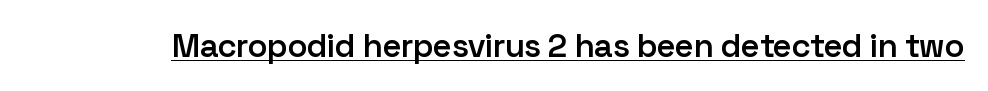
The image shows 33 px semibold sans-serif type, upright; set normal letter spacing, underlined; low stroke contrast and a medium x-height.
